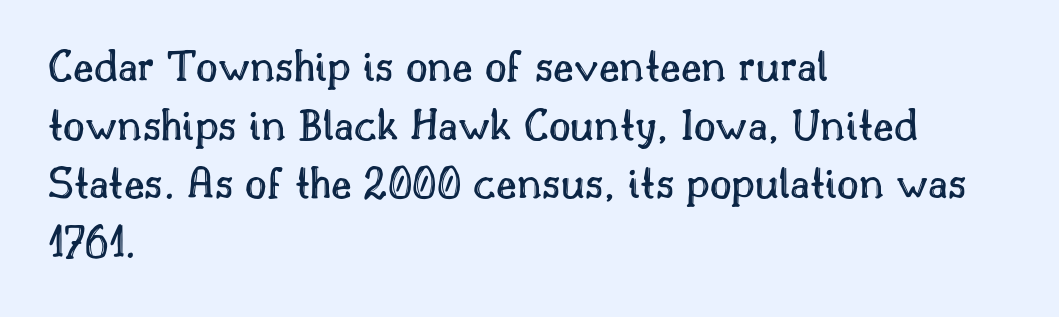
The image shows 47 px text type, upright; set left-aligned, normal line spacing (1.25x), normal letter spacing, not underlined; a small x-height.
